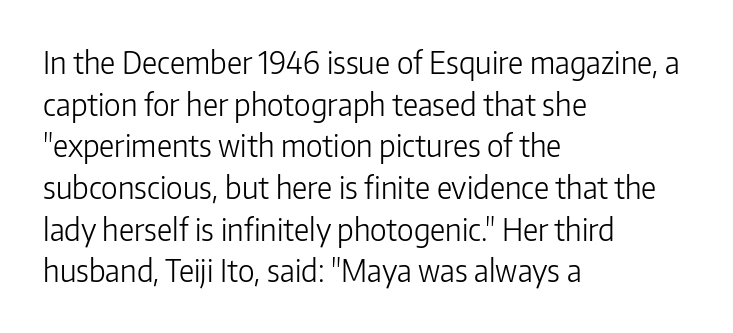
Any mark beneath the type? The region is blank. Characters remain perfectly vertical along every line. These lines are set flush left with a ragged right edge. Each letter keeps its own natural width here, so spacing adapts to shape. To sum up the face: it is a sans, with no serifs. A light-to-regular cut is what we see here.
